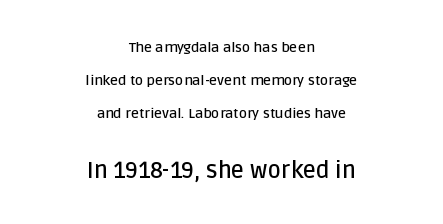
If you measured baseline to baseline, you'd find a long distance. Plain, unruled lines of type. Weight: semibold (demi). Is there any slant? The stems are plumb.
